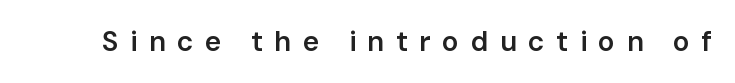
{"serif": "no", "italic": "no", "bold": "semi", "weight": "semibold", "width": "normal", "stroke_contrast": "low", "x_height": "medium", "monospaced": "no", "underline": "no", "letter_spacing": "wide", "letter_spacing_em": 0.4, "glyph_px": 28}
